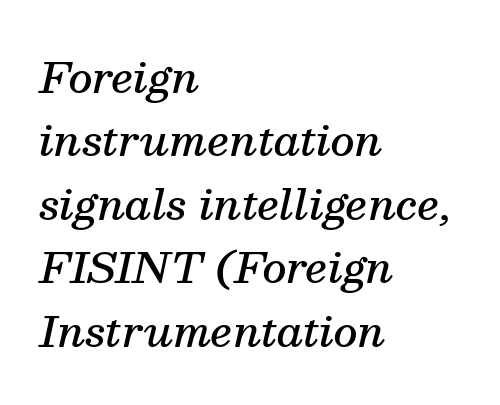
{"serif": "yes", "italic": "yes", "lean": "right", "slant_degrees": 13, "bold": "semi", "weight": "semibold", "width": "normal", "stroke_contrast": "medium", "x_height": "medium", "monospaced": "no", "underline": "no", "align": "left", "line_spacing": "normal", "line_spacing_ratio": 1.51, "letter_spacing": "normal", "letter_spacing_em": 0.0, "glyph_px": 42}
